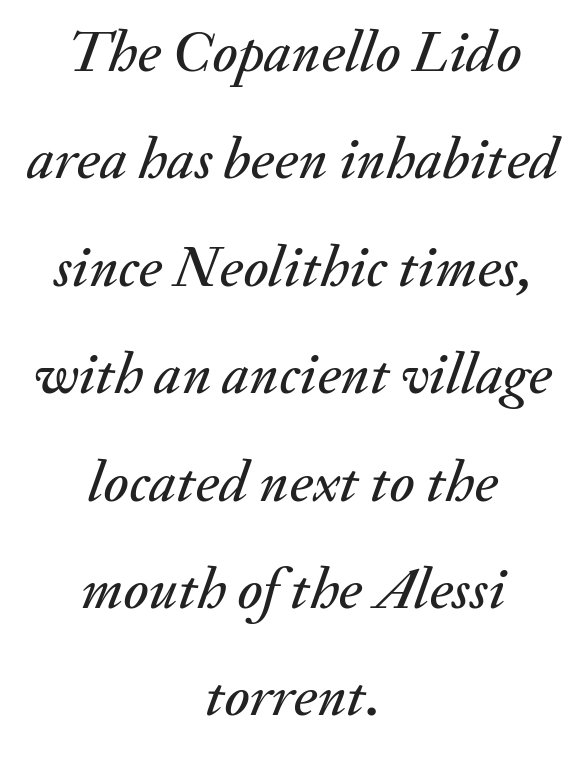
The image shows 59 px text type, italic (leaning right); set centered, line spacing 1.82x, normal letter spacing, not underlined; medium stroke contrast and a small x-height.
